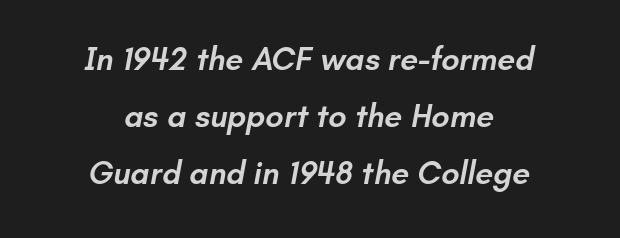
Notice the strokes are somewhat thickened but not fully heavy: this is a semibold. In terms of letterspacing, this is plain default setting. The passage is arranged like a title page — every line centered. A typesetter would call this proportional, since set widths differ per character. I'd call this a sans setting — the letters go barefoot.
